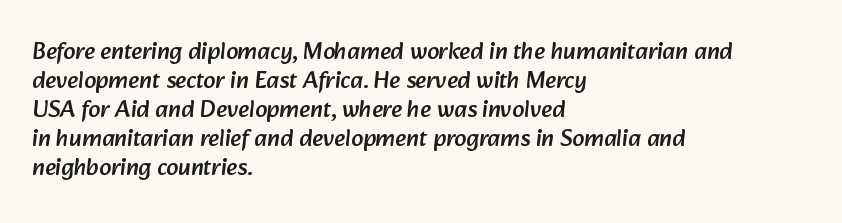
The glyphs are unaccompanied by any horizontal stroke below them. Every row of glyphs begins at an identical x-position on the left. How are the letters spaced? Ordinarily, with no added tracking.
